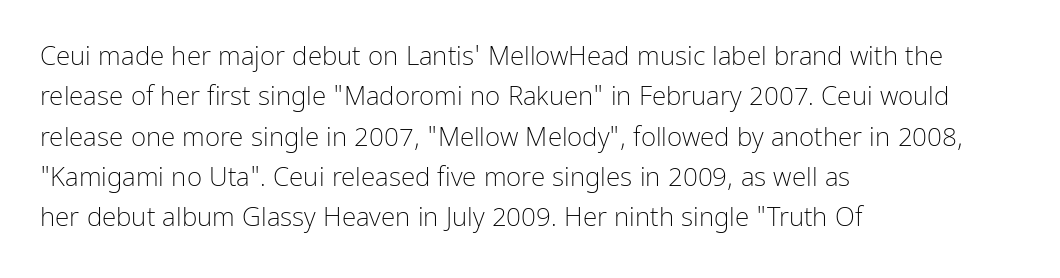
Check the space under the baseline: it is left empty. The type sits square on the baseline with zero lean. Line spacing here is normal. Casual observation: everything's shoved over to the left. Honestly, the letter spacing is just normal — you wouldn't notice it.
